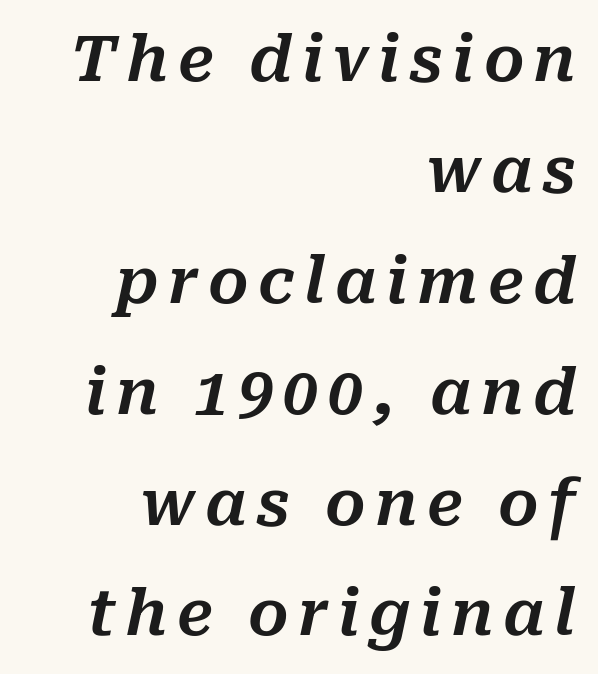
Q: Is the text italic (slanted)? A: Yes, it leans right by about 10 degrees.
Q: Is the text underlined? A: No.
Q: How is the paragraph aligned? A: Right-aligned.
Q: Width (condensed, normal, or wide)? A: Normal.
Q: Stroke contrast? A: Medium.
Q: x-height? A: Medium.
Q: Monospaced? A: No.
